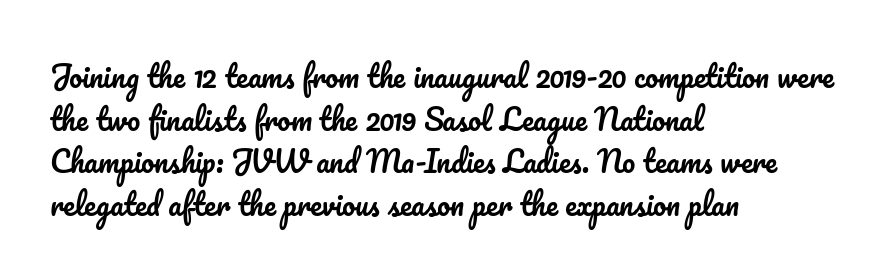
{"width": "normal", "stroke_contrast": "low", "x_height": "small", "monospaced": "no", "underline": "no", "align": "left", "line_spacing": "normal", "line_spacing_ratio": 1.47, "letter_spacing": "normal", "letter_spacing_em": 0.0, "glyph_px": 29}
